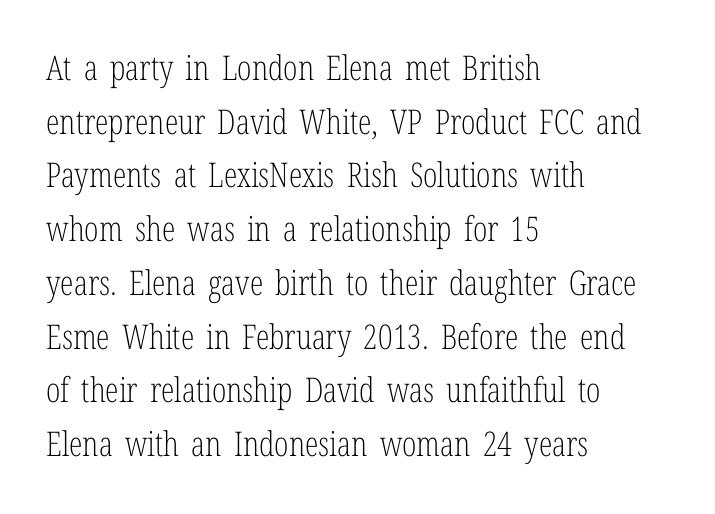
The image shows 34 px light, condensed serif type, upright; set left-aligned, normal line spacing (1.58x), normal letter spacing, not underlined; low stroke contrast and a medium x-height.
